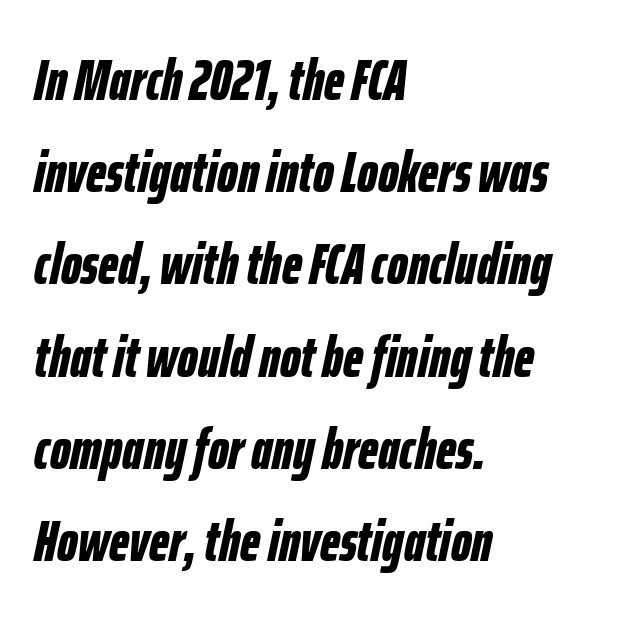
The image shows 58 px bold, condensed type, italic (leaning right); set left-aligned, normal line spacing (1.59x), normal letter spacing, not underlined; low stroke contrast and a medium x-height.
